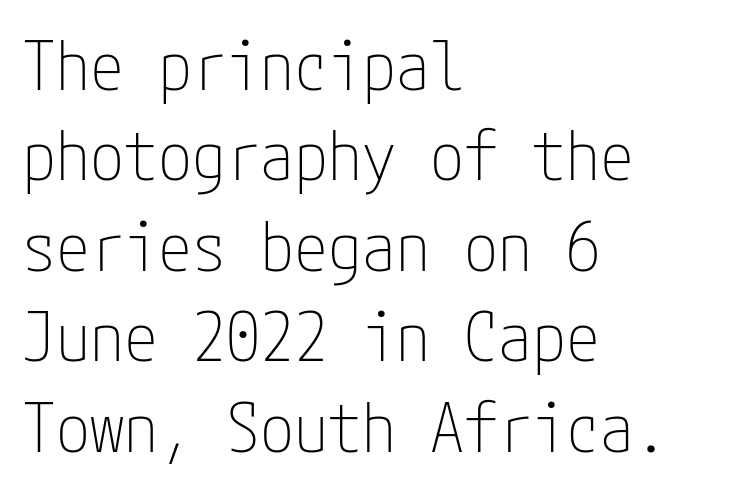
{"serif": "no", "italic": "no", "bold": "no", "weight": "thin", "width": "condensed", "stroke_contrast": "low", "x_height": "medium", "underline": "no", "align": "left", "line_spacing": "normal", "line_spacing_ratio": 1.33, "letter_spacing": "normal", "letter_spacing_em": 0.0, "glyph_px": 68}
